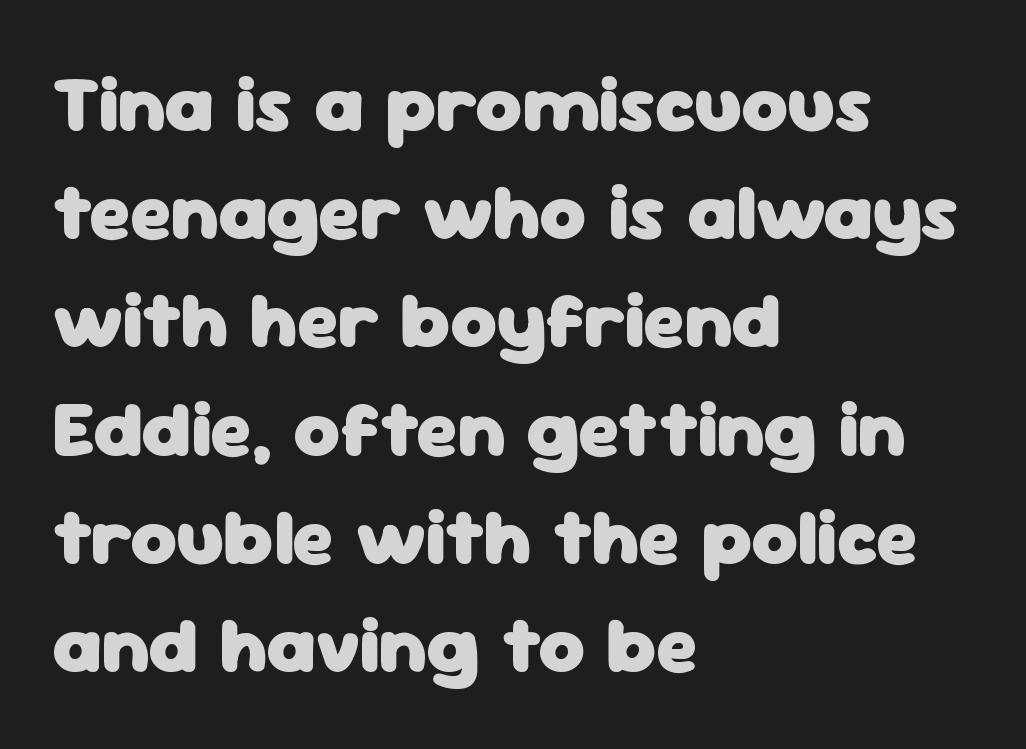
{"serif": "no", "italic": "no", "bold": "yes", "weight": "heavy", "width": "normal", "stroke_contrast": "low", "x_height": "medium", "monospaced": "no", "underline": "no", "align": "left", "line_spacing": "normal", "line_spacing_ratio": 1.37, "letter_spacing": "normal", "letter_spacing_em": 0.0, "glyph_px": 79}
